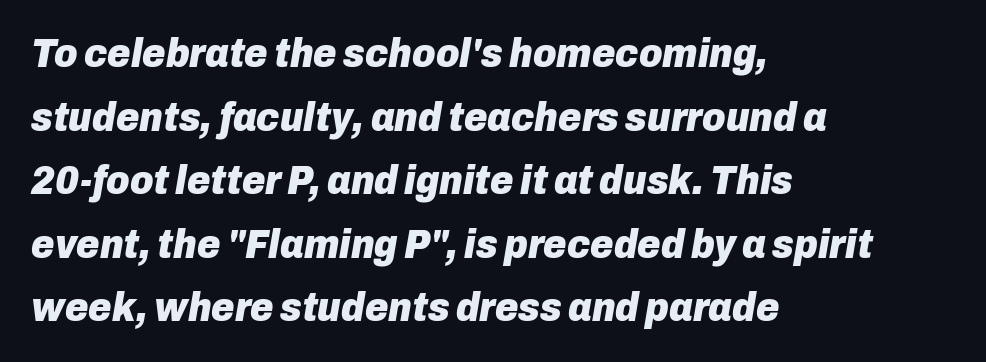
{"italic": "yes", "lean": "right", "slant_degrees": 10, "bold": "yes", "weight": "heavy", "width": "normal", "stroke_contrast": "low", "x_height": "medium", "monospaced": "no", "underline": "no", "align": "left", "line_spacing": "normal", "line_spacing_ratio": 1.59, "letter_spacing": "normal", "letter_spacing_em": 0.0, "glyph_px": 40}
